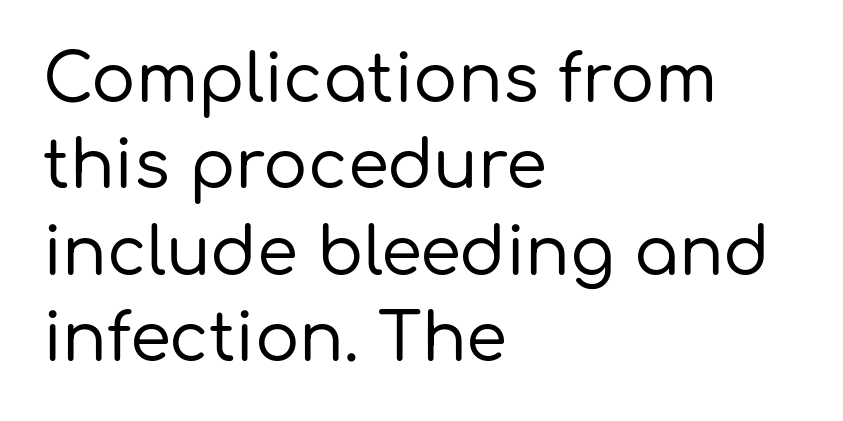
Think of a printed novel: that variable character pitch is what you see here. Short note: letters normally spaced. The paragraph has a hard left edge and a soft right edge. The passage shown is not underscored anywhere. Observe the absence of serifs on each vertical stroke in this sample. Notice how descenders clear the ascenders below comfortably — that's standard leading.
